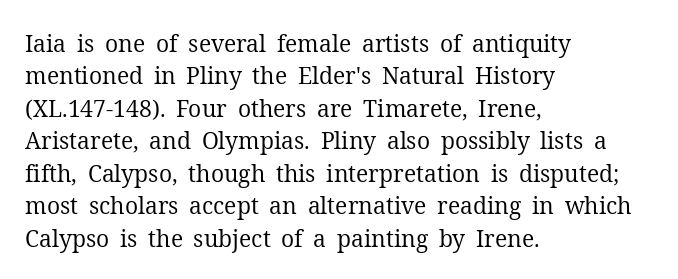
Q: Is the text bold? A: No.
Q: Is the text italic (slanted)? A: No, it is upright.
Q: Is the text underlined? A: No.
Q: How is the paragraph aligned? A: Left-aligned.
Q: Is the spacing between letters normal or unusually wide? A: Normal.
Q: Is the spacing between lines tight, normal or loose? A: Normal.
